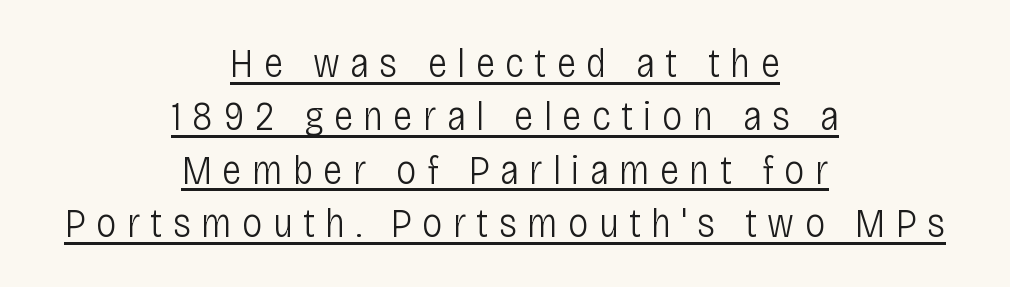
Q: Is the text bold? A: No.
Q: Is the text italic (slanted)? A: No, it is upright.
Q: Is the typeface a serif or a sans-serif typeface? A: Sans-serif.
Q: Is the text underlined? A: Yes.
Q: How is the paragraph aligned? A: Centered.
Q: Is the spacing between letters normal or unusually wide? A: Unusually wide.
Q: Is the spacing between lines tight, normal or loose? A: Normal.
Q: Width (condensed, normal, or wide)? A: Condensed.
Q: Stroke contrast? A: Low.
Q: x-height? A: Large.
Q: Monospaced? A: No.
